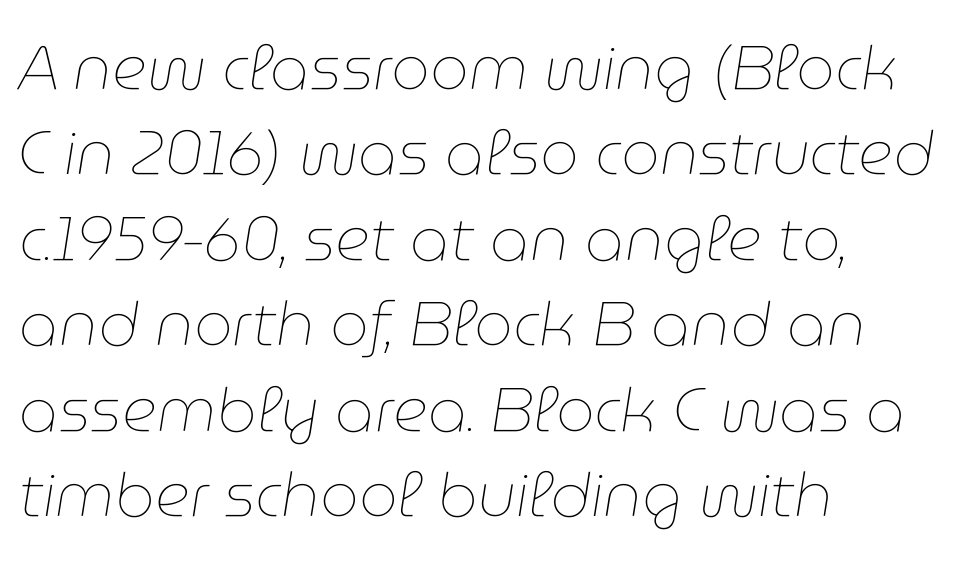
The image shows 61 px thin type, italic (leaning right); set left-aligned, normal line spacing (1.4x), normal letter spacing, not underlined; low stroke contrast and a medium x-height.
